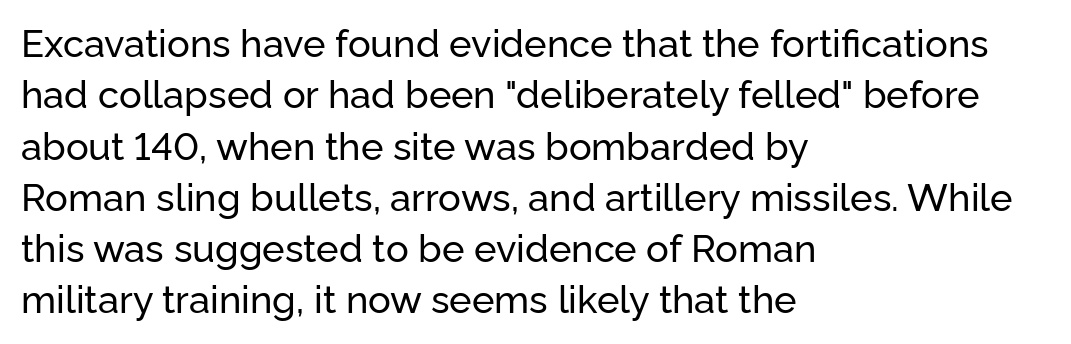
{"serif": "no", "italic": "no", "width": "normal", "stroke_contrast": "low", "x_height": "medium", "monospaced": "no", "underline": "no", "align": "left", "line_spacing": "normal", "line_spacing_ratio": 1.35, "letter_spacing": "normal", "letter_spacing_em": 0.0, "glyph_px": 38}
